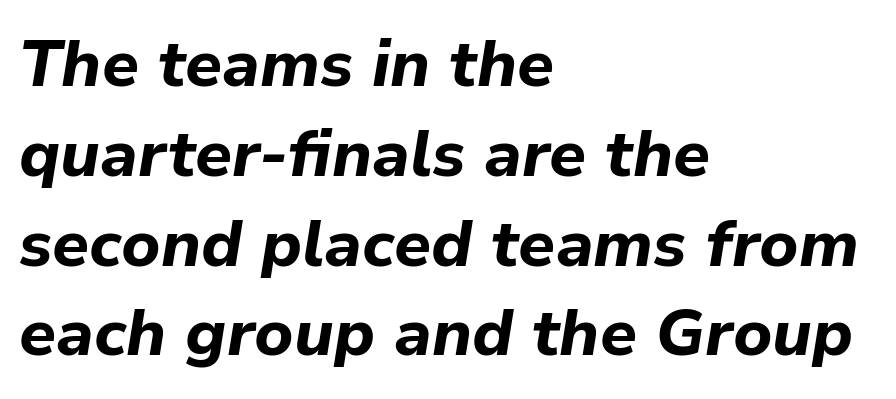
The image shows 66 px bold type, italic (leaning right); set left-aligned, normal line spacing (1.36x), normal letter spacing, not underlined; low stroke contrast and a medium x-height.
